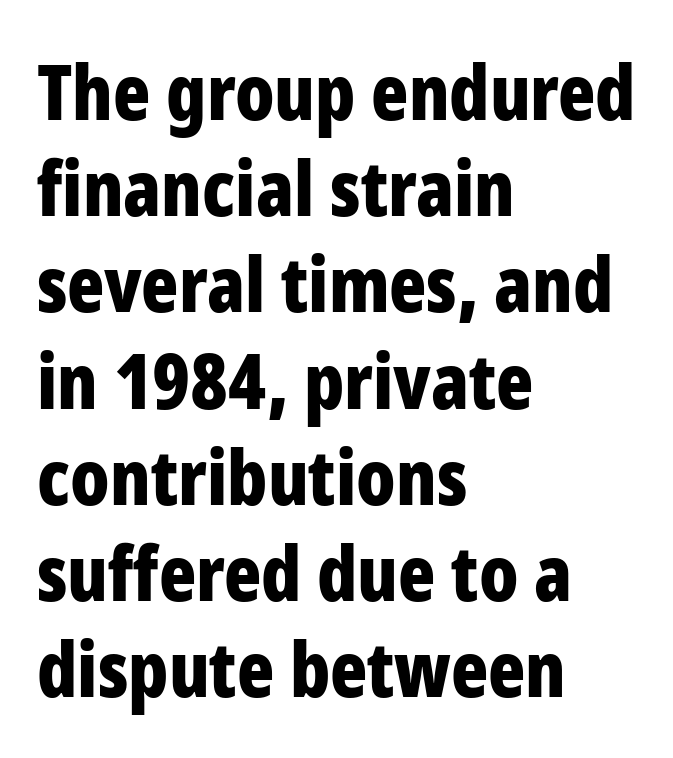
{"serif": "no", "italic": "no", "bold": "yes", "weight": "bold", "width": "condensed", "stroke_contrast": "low", "x_height": "medium", "monospaced": "no", "underline": "no", "align": "left", "line_spacing": "normal", "line_spacing_ratio": 1.25, "letter_spacing": "normal", "letter_spacing_em": 0.0, "glyph_px": 77}
